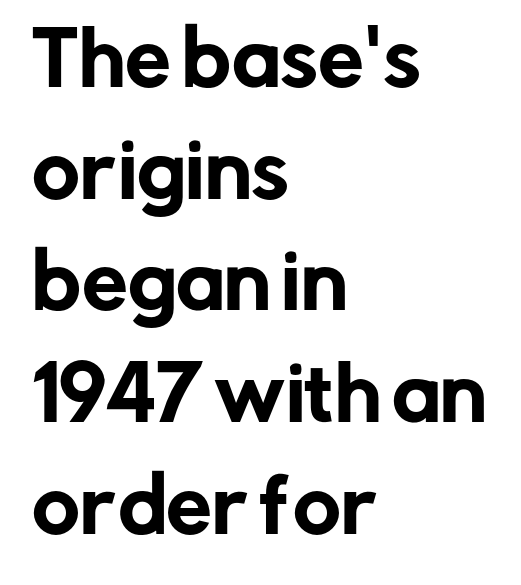
Q: Is the text italic (slanted)? A: No, it is upright.
Q: Is the typeface a serif or a sans-serif typeface? A: Sans-serif.
Q: Is the text underlined? A: No.
Q: How is the paragraph aligned? A: Left-aligned.
Q: Is the spacing between letters normal or unusually wide? A: Normal.
Q: Is the spacing between lines tight, normal or loose? A: Normal.
Q: Width (condensed, normal, or wide)? A: Normal.
Q: Stroke contrast? A: Low.
Q: x-height? A: Medium.
Q: Monospaced? A: No.
